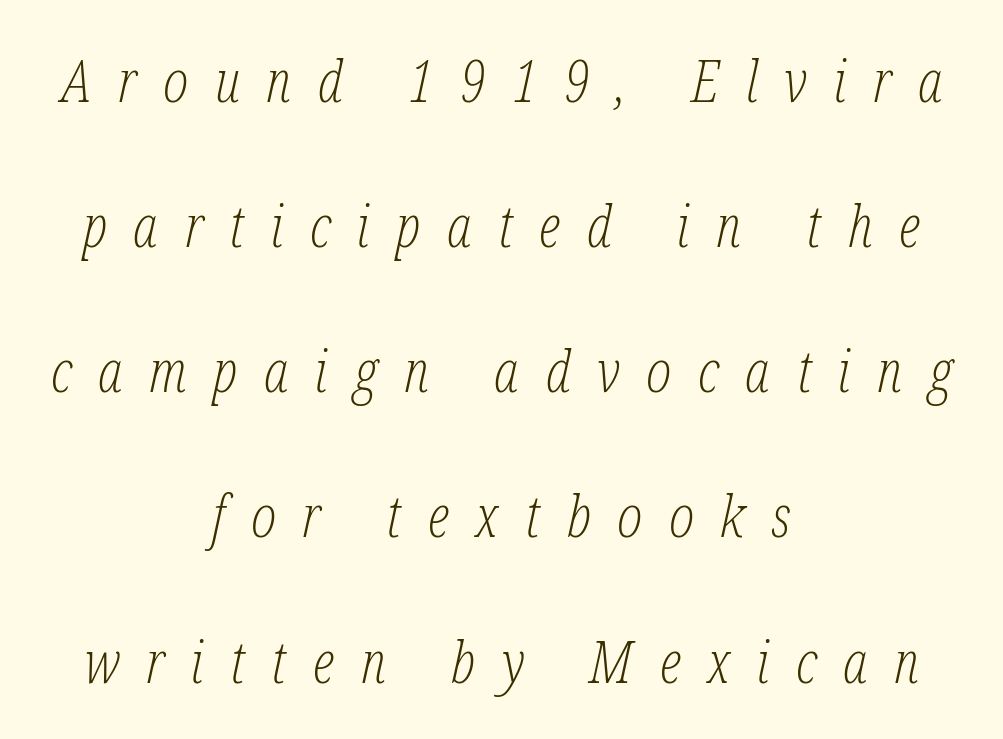
Q: Is the text bold? A: No.
Q: Is the text italic (slanted)? A: Yes, it leans right by about 12 degrees.
Q: Is the typeface a serif or a sans-serif typeface? A: Serif.
Q: Is the text underlined? A: No.
Q: How is the paragraph aligned? A: Centered.
Q: Is the spacing between letters normal or unusually wide? A: Unusually wide.
Q: Is the spacing between lines tight, normal or loose? A: Loose.
Q: Width (condensed, normal, or wide)? A: Condensed.
Q: Stroke contrast? A: Low.
Q: x-height? A: Medium.
Q: Monospaced? A: No.
